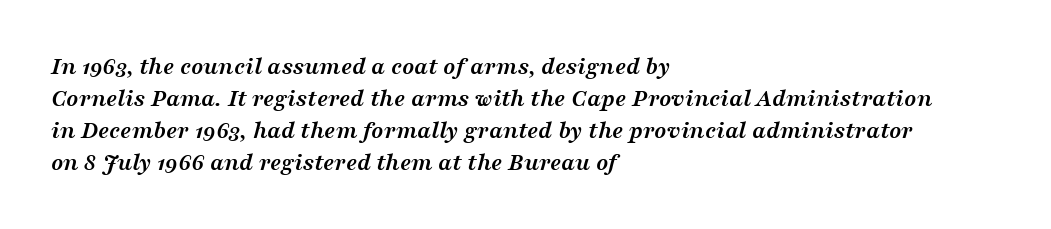
Q: Is the text bold? A: Yes.
Q: Is the text italic (slanted)? A: Yes, it leans right by about 16 degrees.
Q: Is the text underlined? A: No.
Q: How is the paragraph aligned? A: Left-aligned.
Q: Is the spacing between letters normal or unusually wide? A: Normal.
Q: Is the spacing between lines tight, normal or loose? A: Normal.
